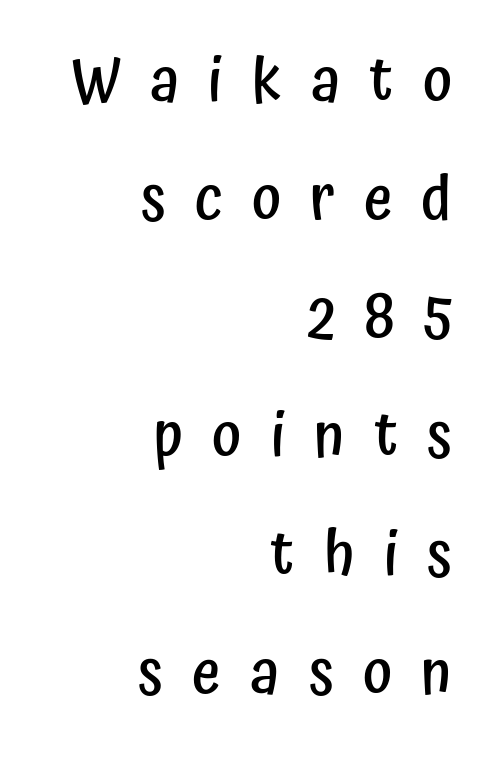
{"serif": "no", "italic": "no", "bold": "semi", "weight": "semibold", "width": "condensed", "stroke_contrast": "low", "x_height": "medium", "monospaced": "no", "underline": "no", "align": "right", "line_spacing": "loose", "line_spacing_ratio": 1.91, "letter_spacing": "wide", "letter_spacing_em": 0.47, "glyph_px": 62}
